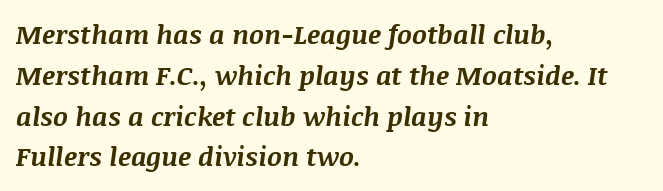
The image shows 26 px bold type, italic (leaning right); set left-aligned, normal line spacing (1.57x), normal letter spacing, not underlined.
